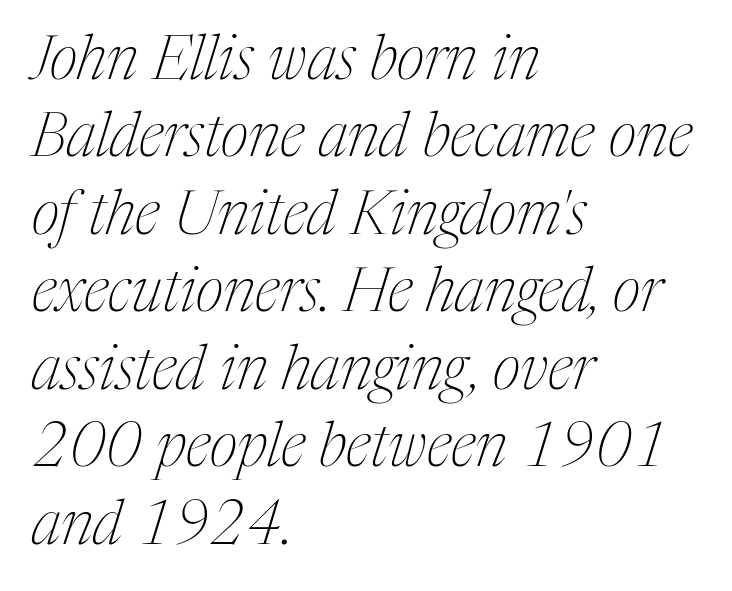
Bold? No — there's no thickening of the strokes. Honestly, the letter spacing is just normal — you wouldn't notice it. These lines sit exactly where default settings would place them. A typesetter would label this face a serif. Descenders hang freely into open space.
